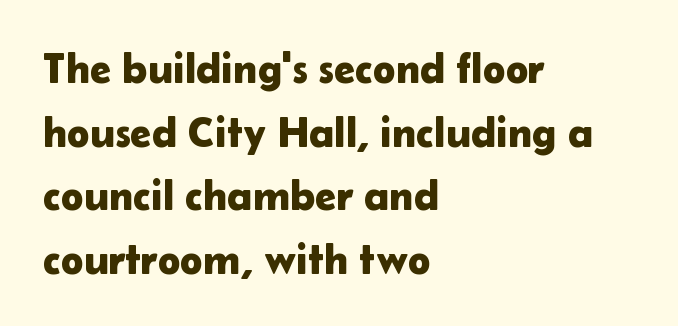
Q: Is the text italic (slanted)? A: No, it is upright.
Q: Is the typeface a serif or a sans-serif typeface? A: Sans-serif.
Q: Is the text underlined? A: No.
Q: How is the paragraph aligned? A: Left-aligned.
Q: Is the spacing between letters normal or unusually wide? A: Normal.
Q: Is the spacing between lines tight, normal or loose? A: Normal.
Q: Width (condensed, normal, or wide)? A: Normal.
Q: Stroke contrast? A: Low.
Q: x-height? A: Medium.
Q: Monospaced? A: No.
